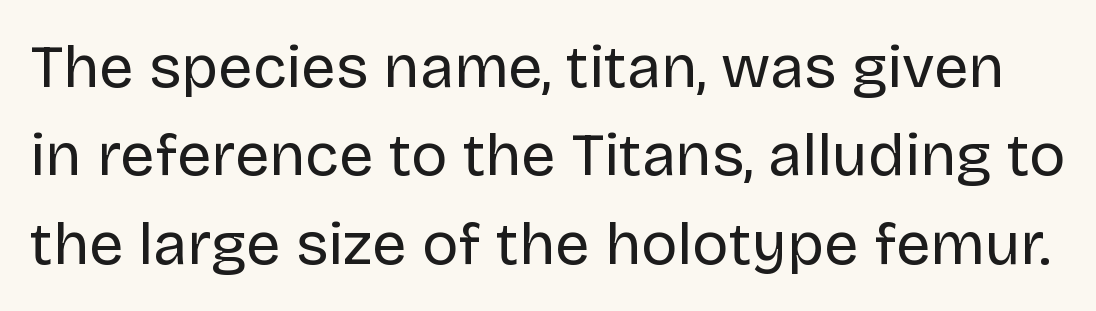
The image shows 61 px regular-weight sans-serif type, upright; set normal line spacing (1.45x), normal letter spacing, not underlined; low stroke contrast and a large x-height.
